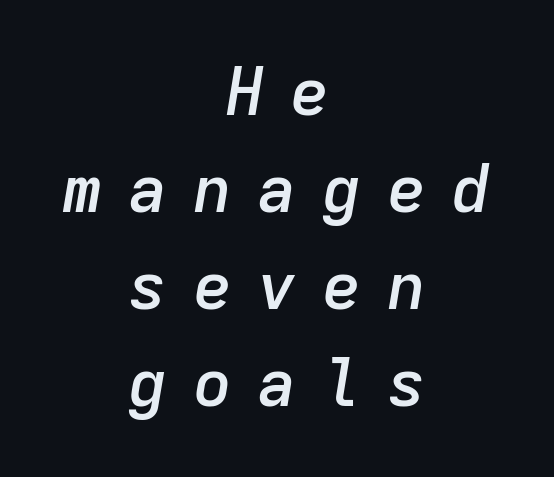
Q: Is the text bold? A: Semi-bold.
Q: Is the text italic (slanted)? A: Yes, it leans right by about 9 degrees.
Q: Is the text underlined? A: No.
Q: How is the paragraph aligned? A: Centered.
Q: Is the spacing between letters normal or unusually wide? A: Unusually wide.
Q: Is the spacing between lines tight, normal or loose? A: Normal.
Q: Width (condensed, normal, or wide)? A: Normal.
Q: Stroke contrast? A: Low.
Q: x-height? A: Medium.
Q: Monospaced? A: Yes.
